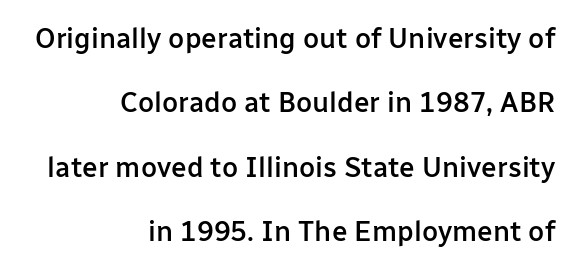
The image shows 28 px semibold sans-serif type, upright; set right-aligned, loose line spacing (2.3x), normal letter spacing, not underlined; low stroke contrast and a medium x-height.
